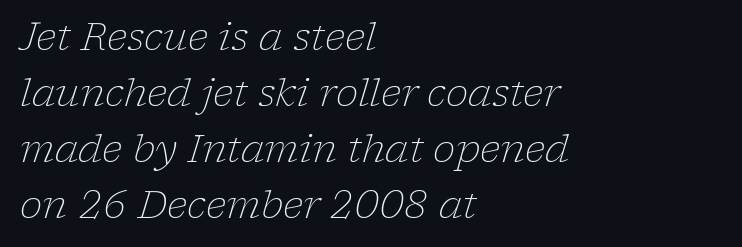
Font category for this specimen: serif. Is the letter spacing exaggerated? No — it looks like the ordinary default. The vertical gap from one line to the next is medium. The gap between lines stays unmarked. Character widths vary here, with narrow letters taking less room than wide ones.
